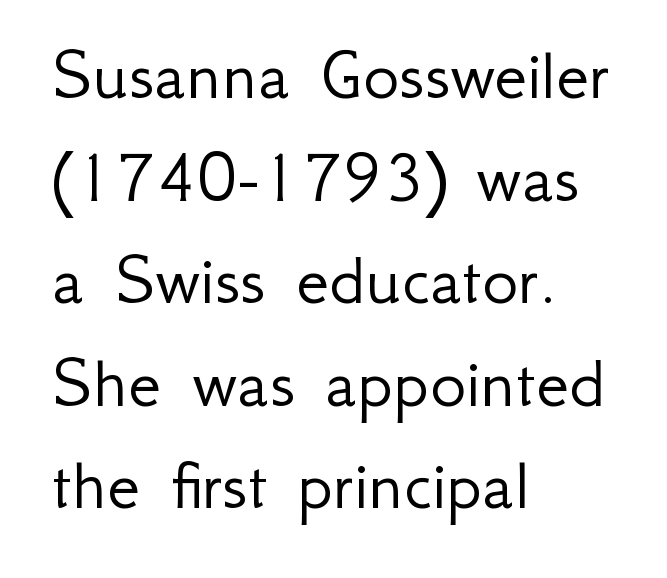
{"serif": "no", "italic": "no", "bold": "no", "weight": "light", "width": "normal", "stroke_contrast": "low", "x_height": "small", "monospaced": "no", "underline": "no", "align": "left", "line_spacing": "normal", "line_spacing_ratio": 1.35, "letter_spacing": "normal", "letter_spacing_em": 0.0, "glyph_px": 76}
